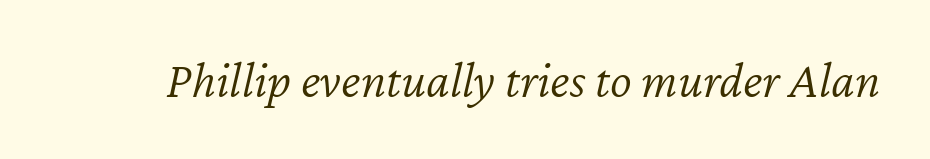
{"italic": "yes", "lean": "right", "slant_degrees": 12, "bold": "no", "weight": "light", "width": "normal", "stroke_contrast": "low", "x_height": "medium", "monospaced": "no", "underline": "no", "letter_spacing": "normal", "letter_spacing_em": 0.0, "glyph_px": 52}
